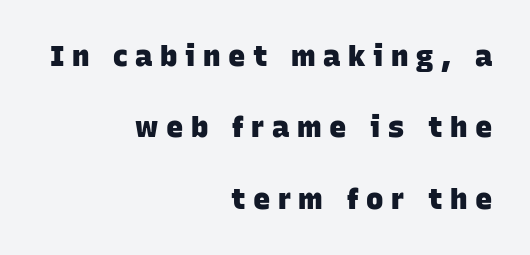
Q: Is the text bold? A: Yes.
Q: Is the typeface a serif or a sans-serif typeface? A: Sans-serif.
Q: Is the text underlined? A: No.
Q: How is the paragraph aligned? A: Right-aligned.
Q: Is the spacing between letters normal or unusually wide? A: Unusually wide.
Q: Is the spacing between lines tight, normal or loose? A: Loose.
Q: Width (condensed, normal, or wide)? A: Normal.
Q: Stroke contrast? A: Low.
Q: x-height? A: Large.
Q: Monospaced? A: No.
